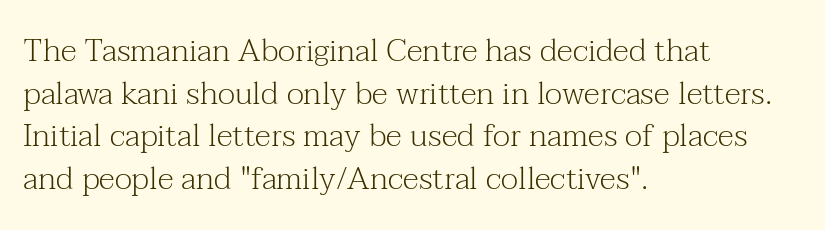
{"serif": "yes", "italic": "no", "bold": "no", "weight": "light", "width": "normal", "stroke_contrast": "medium", "x_height": "medium", "monospaced": "no", "underline": "no", "align": "left", "line_spacing": "normal", "line_spacing_ratio": 1.33, "letter_spacing": "normal", "letter_spacing_em": 0.0, "glyph_px": 32}
